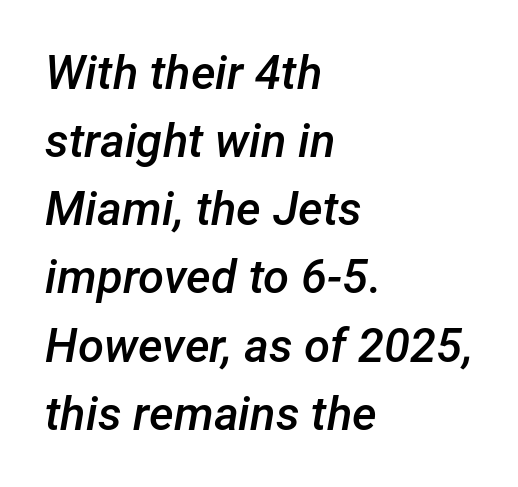
{"italic": "yes", "lean": "right", "slant_degrees": 12, "bold": "semi", "weight": "semibold", "width": "normal", "stroke_contrast": "low", "x_height": "medium", "monospaced": "no", "underline": "no", "align": "left", "line_spacing": "normal", "line_spacing_ratio": 1.45, "letter_spacing": "normal", "letter_spacing_em": 0.0, "glyph_px": 47}
